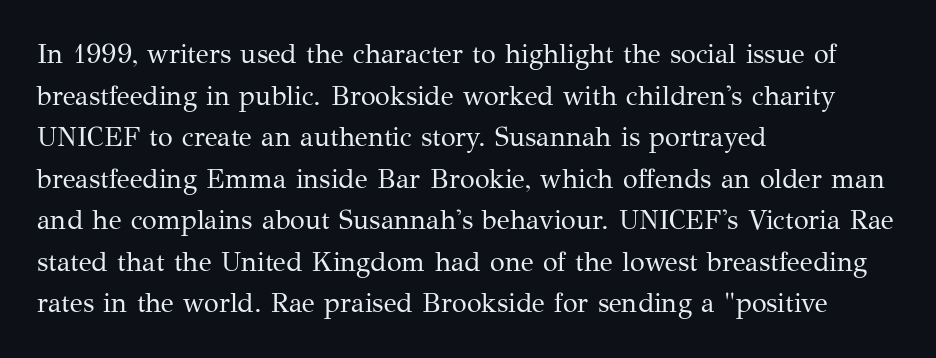
The image shows 27 px text type, upright; set left-aligned, normal line spacing (1.54x), normal letter spacing, not underlined.
